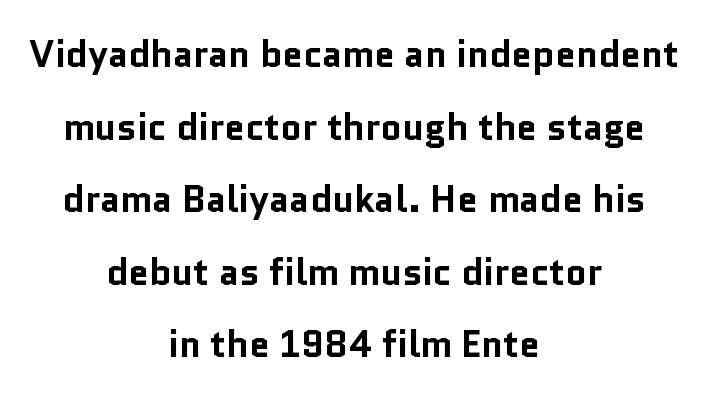
{"serif": "no", "italic": "no", "bold": "yes", "weight": "bold", "width": "normal", "stroke_contrast": "low", "x_height": "medium", "monospaced": "no", "underline": "no", "align": "center", "line_spacing": "loose", "line_spacing_ratio": 1.96, "letter_spacing": "normal", "letter_spacing_em": 0.0, "glyph_px": 37}
